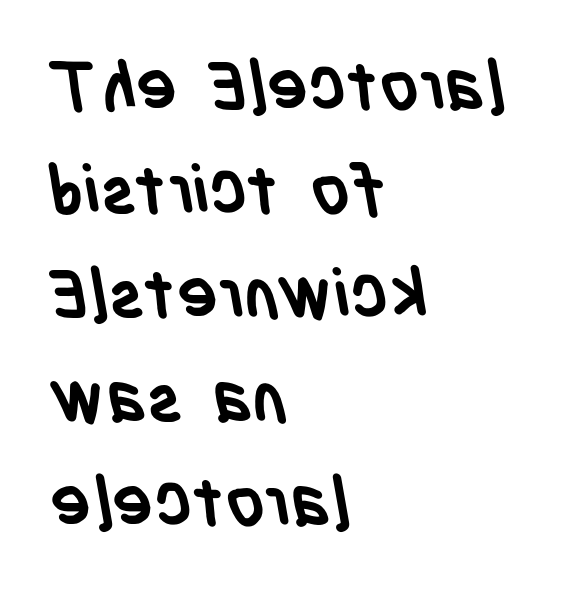
Examine the stroke ends and you'll find no serifs. Short and long lines alike share a common starting point at left. Looks like regular typesetting: each glyph gets only the width it needs. Line spacing here is normal. Bold? Absolutely — the strokes are thick and heavy. Descenders hang freely into open space.
